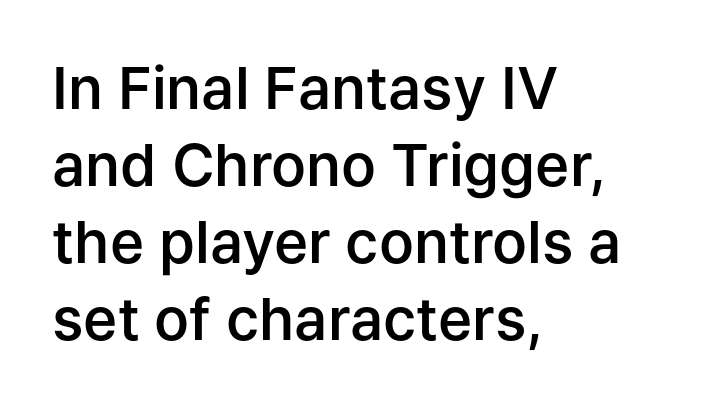
Q: Is the text bold? A: Semi-bold.
Q: Is the text italic (slanted)? A: No, it is upright.
Q: Is the typeface a serif or a sans-serif typeface? A: Sans-serif.
Q: Is the text underlined? A: No.
Q: How is the paragraph aligned? A: Left-aligned.
Q: Is the spacing between letters normal or unusually wide? A: Normal.
Q: Is the spacing between lines tight, normal or loose? A: Normal.
Q: Width (condensed, normal, or wide)? A: Normal.
Q: Stroke contrast? A: Low.
Q: x-height? A: Medium.
Q: Monospaced? A: No.
